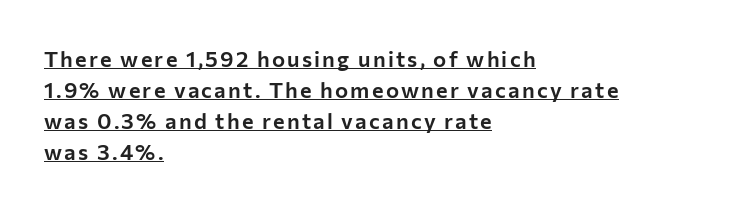
Q: Is the text italic (slanted)? A: No, it is upright.
Q: Is the text underlined? A: Yes.
Q: How is the paragraph aligned? A: Left-aligned.
Q: Is the spacing between lines tight, normal or loose? A: Normal.
